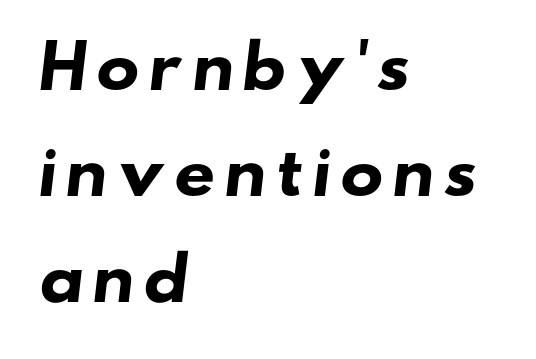
You could not count columns in this text — the font is proportionally spaced. Plain, unruled lines of type. The glyphs have the mass of a bold cut. Every row of glyphs begins at an identical x-position on the left. Does the type have serifs? No, each stem ends abruptly.
